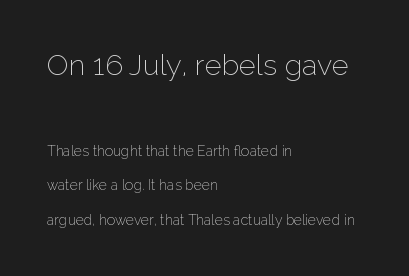
The lines are spread far apart with generous leading. Letters rest on an invisible, unmarked baseline. Block one is the big one; block two sits smaller underneath. Stem width sits at or under what a default text font uses. How are the letters spaced? Ordinarily, with no added tracking.
